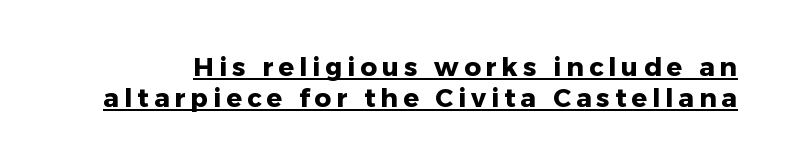
The font is running at its bold setting. Do the letters lean? They stand straight. Underline: present.
